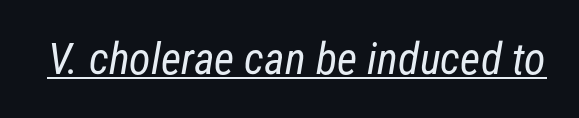
{"serif": "no", "bold": "no", "weight": "regular", "width": "condensed", "stroke_contrast": "low", "x_height": "medium", "monospaced": "no", "underline": "yes", "letter_spacing": "normal", "letter_spacing_em": 0.0, "glyph_px": 44}
